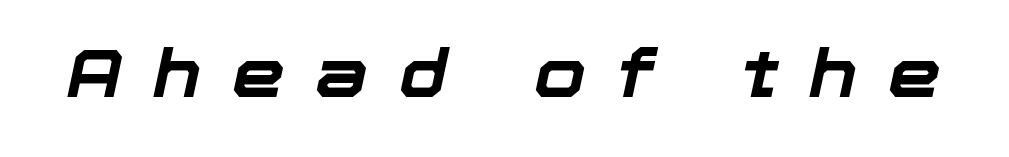
{"italic": "yes", "lean": "right", "slant_degrees": 12, "bold": "yes", "weight": "bold", "width": "normal", "stroke_contrast": "low", "x_height": "medium", "monospaced": "no", "underline": "no", "letter_spacing": "wide", "letter_spacing_em": 0.46, "glyph_px": 67}
